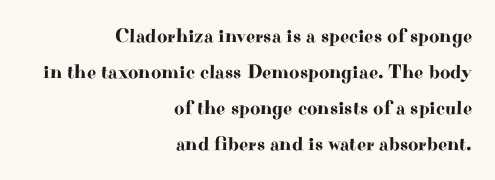
Characters remain perfectly vertical along every line. Just letters on the line, the space beneath them empty. Between one letter and the next there's only the usual sliver of space. If you drew a ruler down the right edge, every line would touch it.
